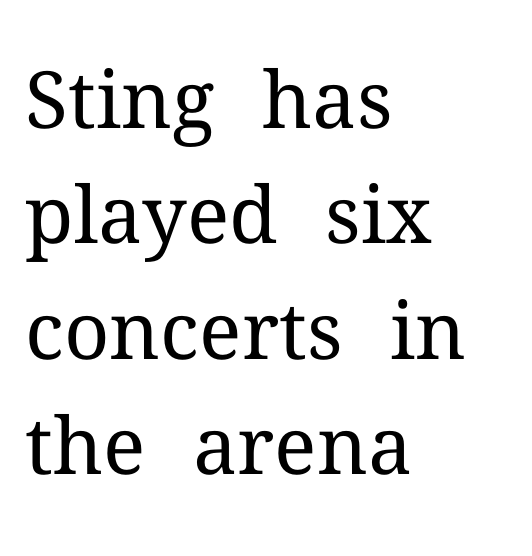
The image shows 79 px regular-weight serif type, upright; set left-aligned, normal line spacing (1.46x), normal letter spacing, not underlined; medium stroke contrast and a medium x-height.
